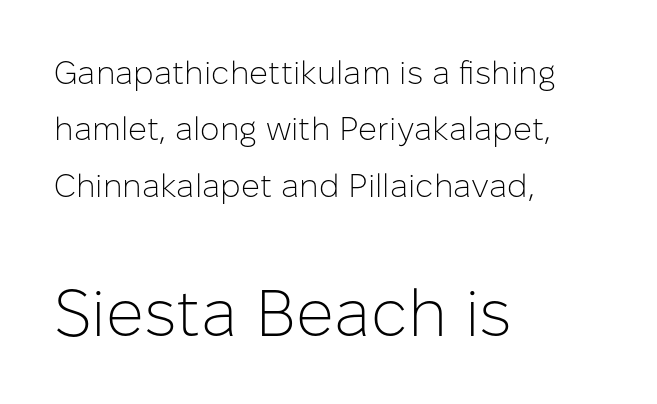
Glance below the letters and you will spot only blank space. Proportional: the letters do not fall into vertical columns. Which of the two is more prominent by size? The second, at the bottom. Quick note: not italic, upright.
